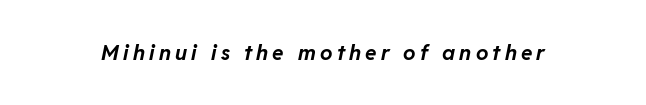
Q: Is the text bold? A: Yes.
Q: Is the text italic (slanted)? A: Yes, it leans right by about 11 degrees.
Q: Is the text underlined? A: No.
Q: Is the spacing between letters normal or unusually wide? A: Unusually wide.
